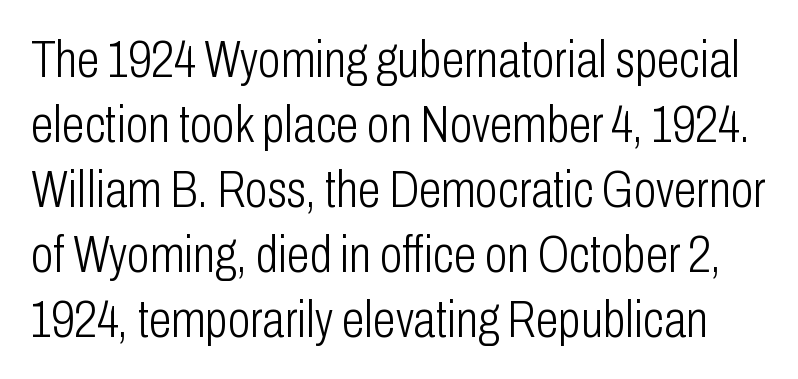
{"serif": "no", "italic": "no", "bold": "no", "weight": "light", "width": "condensed", "stroke_contrast": "low", "x_height": "medium", "monospaced": "no", "underline": "no", "line_spacing": "normal", "line_spacing_ratio": 1.25, "letter_spacing": "normal", "letter_spacing_em": 0.0, "glyph_px": 52}
